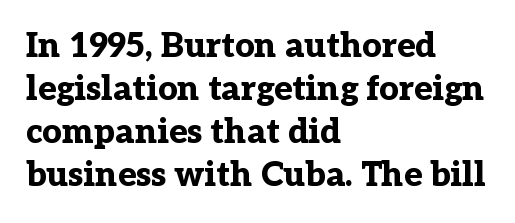
{"serif": "yes", "italic": "no", "bold": "yes", "weight": "bold", "width": "normal", "stroke_contrast": "low", "x_height": "medium", "monospaced": "no", "underline": "no", "align": "left", "line_spacing": "normal", "line_spacing_ratio": 1.26, "letter_spacing": "normal", "letter_spacing_em": 0.0, "glyph_px": 34}
